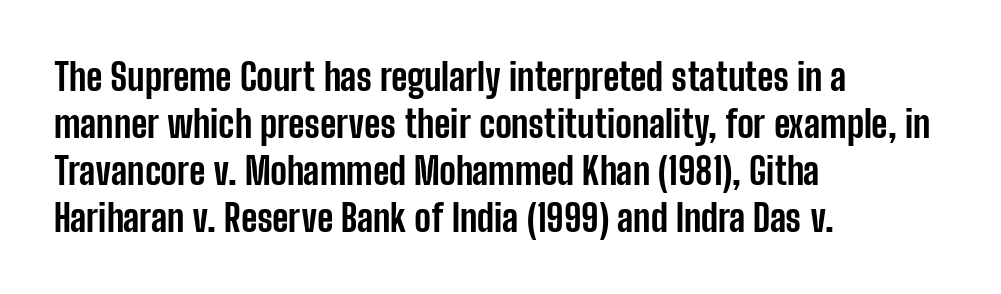
Q: Is the text bold? A: Yes.
Q: Is the text italic (slanted)? A: No, it is upright.
Q: Is the typeface a serif or a sans-serif typeface? A: Sans-serif.
Q: Is the text underlined? A: No.
Q: How is the paragraph aligned? A: Left-aligned.
Q: Is the spacing between letters normal or unusually wide? A: Normal.
Q: Is the spacing between lines tight, normal or loose? A: Normal.
Q: Width (condensed, normal, or wide)? A: Condensed.
Q: Stroke contrast? A: Low.
Q: x-height? A: Medium.
Q: Monospaced? A: No.
